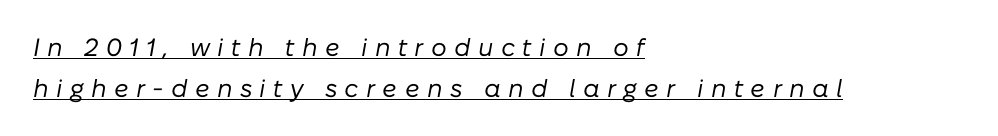
{"italic": "yes", "lean": "right", "slant_degrees": 10, "bold": "no", "underline": "yes", "align": "left", "line_spacing": "normal", "line_spacing_ratio": 1.66, "letter_spacing": "wide", "letter_spacing_em": 0.29, "glyph_px": 25}
